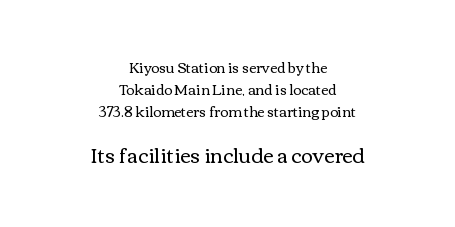
Q: Is the text bold? A: No.
Q: Is the text italic (slanted)? A: No, it is upright.
Q: Is the text underlined? A: No.
Q: How is the paragraph aligned? A: Centered.
Q: Is the spacing between letters normal or unusually wide? A: Normal.
Q: Is the spacing between lines tight, normal or loose? A: Normal.
Q: Which block of text is set in a larger size, the first (top) or the second (bottom)? A: The second (bottom) one.
